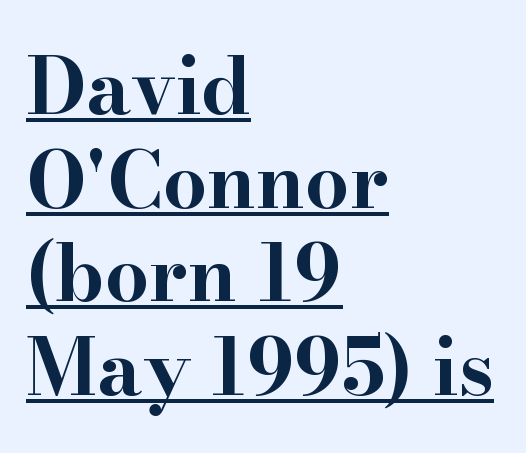
{"serif": "yes", "italic": "no", "bold": "yes", "weight": "bold", "width": "wide", "stroke_contrast": "high", "x_height": "small", "monospaced": "no", "underline": "yes", "align": "left", "line_spacing_ratio": 1.2, "letter_spacing": "normal", "letter_spacing_em": 0.0, "glyph_px": 78}
